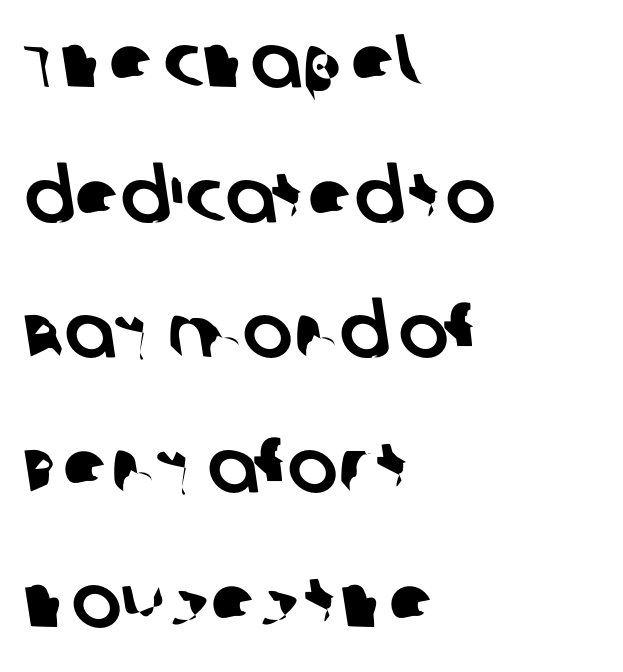
The image shows 75 px sans-serif type; set left-aligned, line spacing 1.8x, normal letter spacing, not underlined; low stroke contrast and a large x-height.
